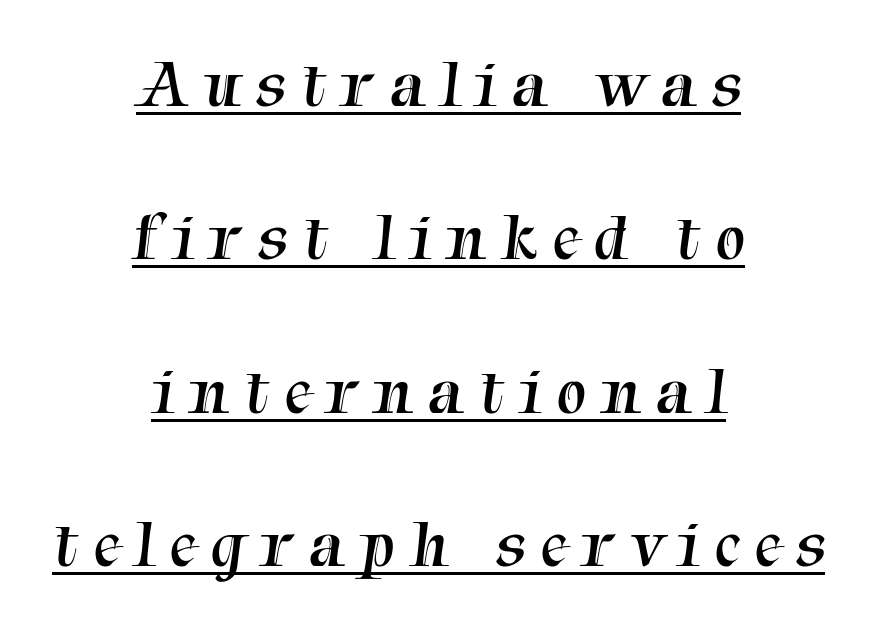
Q: Is the text bold? A: No.
Q: Is the typeface a serif or a sans-serif typeface? A: Serif.
Q: Is the text underlined? A: Yes.
Q: How is the paragraph aligned? A: Centered.
Q: Is the spacing between letters normal or unusually wide? A: Unusually wide.
Q: Is the spacing between lines tight, normal or loose? A: Loose.
Q: Width (condensed, normal, or wide)? A: Normal.
Q: Stroke contrast? A: Medium.
Q: x-height? A: Medium.
Q: Monospaced? A: No.
